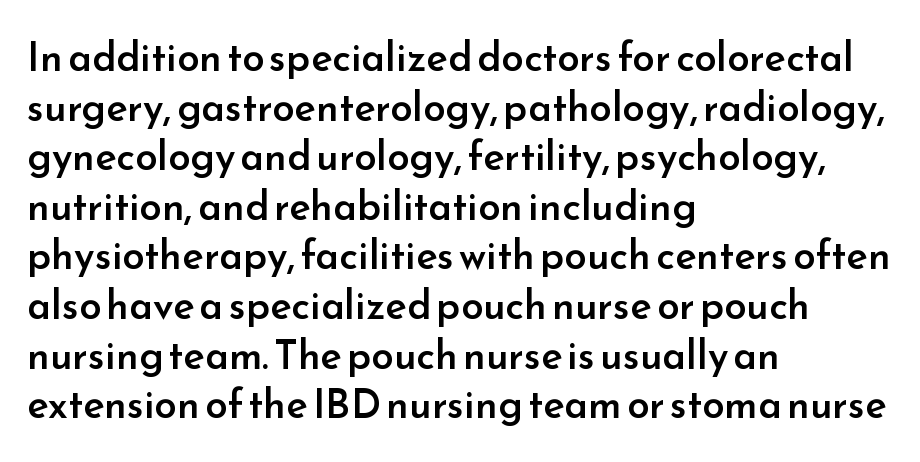
Q: Is the text bold? A: Semi-bold.
Q: Is the text italic (slanted)? A: No, it is upright.
Q: Is the typeface a serif or a sans-serif typeface? A: Sans-serif.
Q: Is the text underlined? A: No.
Q: How is the paragraph aligned? A: Left-aligned.
Q: Is the spacing between letters normal or unusually wide? A: Normal.
Q: Width (condensed, normal, or wide)? A: Normal.
Q: Stroke contrast? A: Low.
Q: x-height? A: Small.
Q: Monospaced? A: No.
